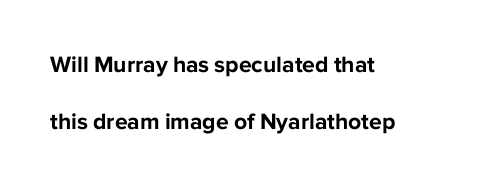
{"italic": "no", "bold": "yes", "underline": "no", "align": "left", "line_spacing": "loose", "line_spacing_ratio": 2.48, "letter_spacing": "normal", "letter_spacing_em": 0.0, "glyph_px": 23}
